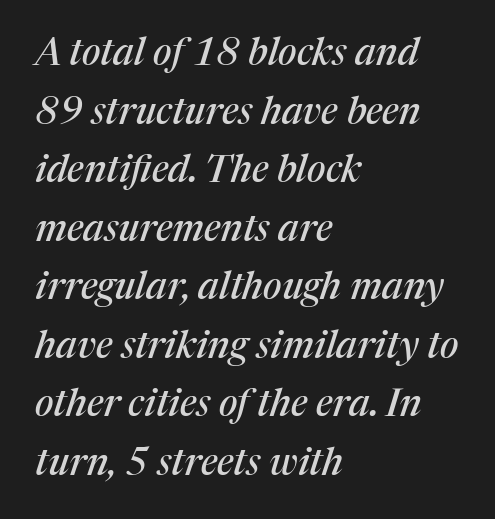
Q: Is the text italic (slanted)? A: Yes, it leans right by about 17 degrees.
Q: Is the typeface a serif or a sans-serif typeface? A: Serif.
Q: Is the text underlined? A: No.
Q: How is the paragraph aligned? A: Left-aligned.
Q: Is the spacing between letters normal or unusually wide? A: Normal.
Q: Is the spacing between lines tight, normal or loose? A: Normal.
Q: Width (condensed, normal, or wide)? A: Normal.
Q: Stroke contrast? A: Medium.
Q: x-height? A: Medium.
Q: Monospaced? A: No.
